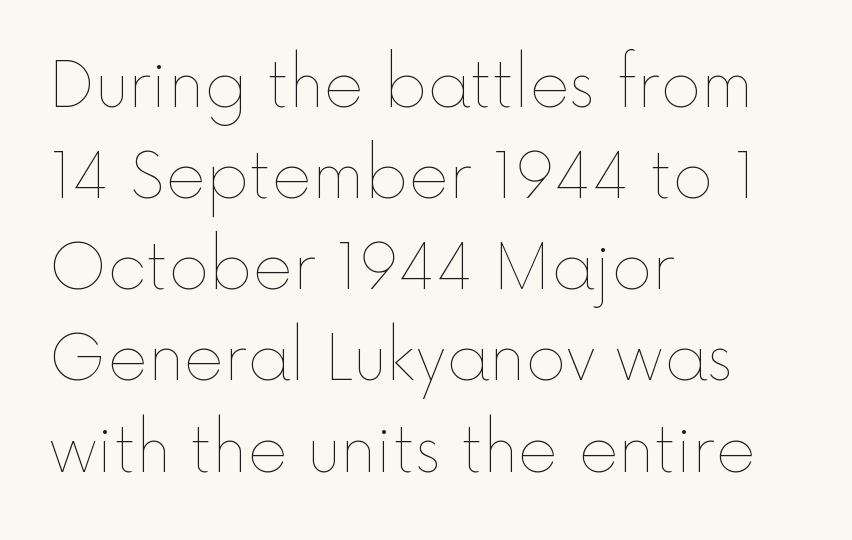
Q: Is the text bold? A: No.
Q: Is the text italic (slanted)? A: No, it is upright.
Q: Is the text underlined? A: No.
Q: How is the paragraph aligned? A: Left-aligned.
Q: Is the spacing between letters normal or unusually wide? A: Normal.
Q: Is the spacing between lines tight, normal or loose? A: Normal.
Q: Width (condensed, normal, or wide)? A: Normal.
Q: x-height? A: Medium.
Q: Monospaced? A: No.
